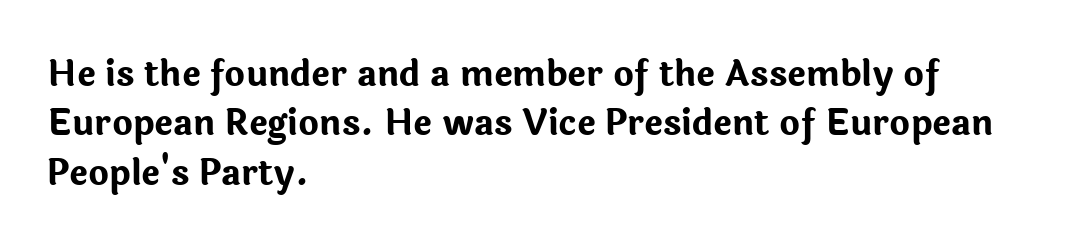
Q: Is the text bold? A: Yes.
Q: Is the text italic (slanted)? A: No, it is upright.
Q: Is the typeface a serif or a sans-serif typeface? A: Sans-serif.
Q: Is the text underlined? A: No.
Q: How is the paragraph aligned? A: Left-aligned.
Q: Is the spacing between letters normal or unusually wide? A: Normal.
Q: Is the spacing between lines tight, normal or loose? A: Normal.
Q: Width (condensed, normal, or wide)? A: Normal.
Q: Stroke contrast? A: Low.
Q: x-height? A: Medium.
Q: Monospaced? A: No.
